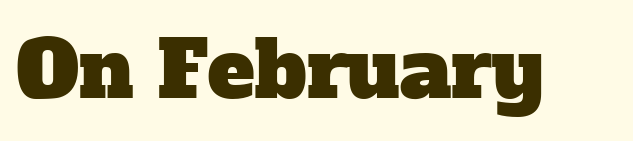
Q: Is the typeface a serif or a sans-serif typeface? A: Serif.
Q: Is the text underlined? A: No.
Q: Is the spacing between letters normal or unusually wide? A: Normal.
Q: Width (condensed, normal, or wide)? A: Normal.
Q: Stroke contrast? A: Low.
Q: x-height? A: Medium.
Q: Monospaced? A: No.
